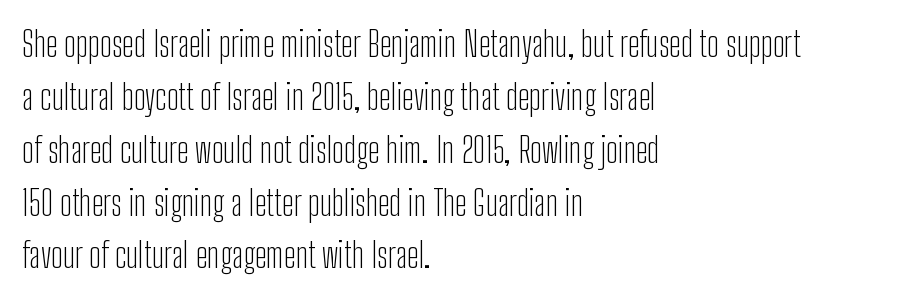
{"serif": "no", "italic": "no", "bold": "no", "weight": "light", "width": "condensed", "stroke_contrast": "low", "x_height": "medium", "monospaced": "no", "underline": "no", "align": "left", "line_spacing": "normal", "line_spacing_ratio": 1.51, "letter_spacing": "normal", "letter_spacing_em": 0.0, "glyph_px": 35}
